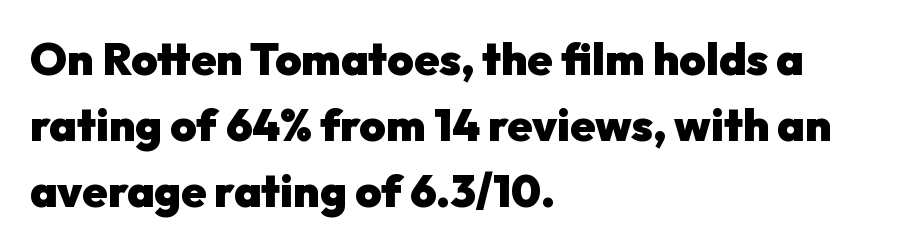
Q: Is the text bold? A: Yes.
Q: Is the text italic (slanted)? A: No, it is upright.
Q: Is the typeface a serif or a sans-serif typeface? A: Sans-serif.
Q: Is the text underlined? A: No.
Q: How is the paragraph aligned? A: Left-aligned.
Q: Is the spacing between letters normal or unusually wide? A: Normal.
Q: Is the spacing between lines tight, normal or loose? A: Normal.
Q: Width (condensed, normal, or wide)? A: Normal.
Q: Stroke contrast? A: Low.
Q: x-height? A: Medium.
Q: Monospaced? A: No.
